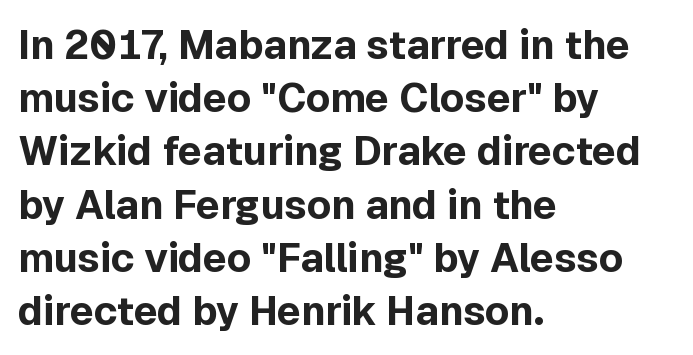
Q: Is the text bold? A: Yes.
Q: Is the text italic (slanted)? A: No, it is upright.
Q: Is the typeface a serif or a sans-serif typeface? A: Sans-serif.
Q: Is the text underlined? A: No.
Q: How is the paragraph aligned? A: Left-aligned.
Q: Is the spacing between letters normal or unusually wide? A: Normal.
Q: Is the spacing between lines tight, normal or loose? A: Normal.
Q: Width (condensed, normal, or wide)? A: Normal.
Q: x-height? A: Medium.
Q: Monospaced? A: No.
